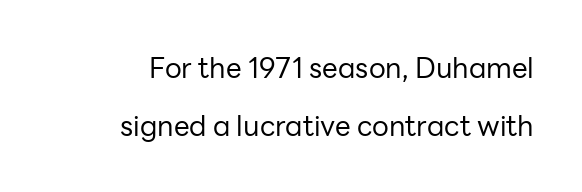
The image shows 28 px regular-weight sans-serif type, upright; set loose line spacing (2.06x), normal letter spacing, not underlined; low stroke contrast and a medium x-height.
